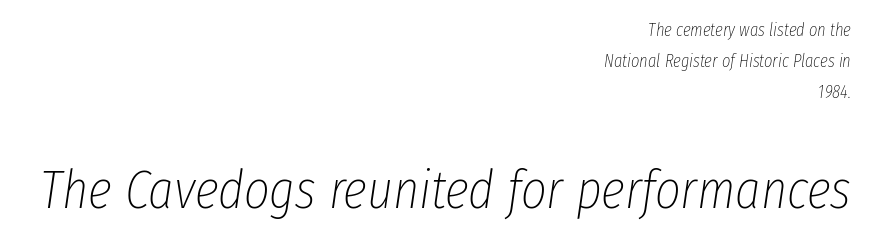
The image shows 55 px thin, condensed type, italic (leaning right); set right-aligned, line spacing 1.73x, normal letter spacing, not underlined; the second (bottom) block is 3.06x larger; low stroke contrast and a medium x-height.
